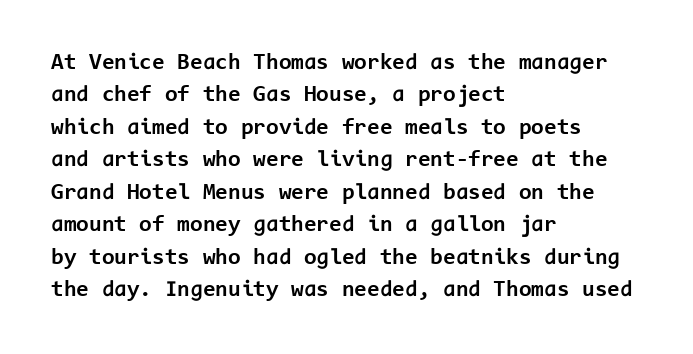
The image shows 23 px bold type, upright; set left-aligned, normal line spacing (1.41x), normal letter spacing, not underlined.
